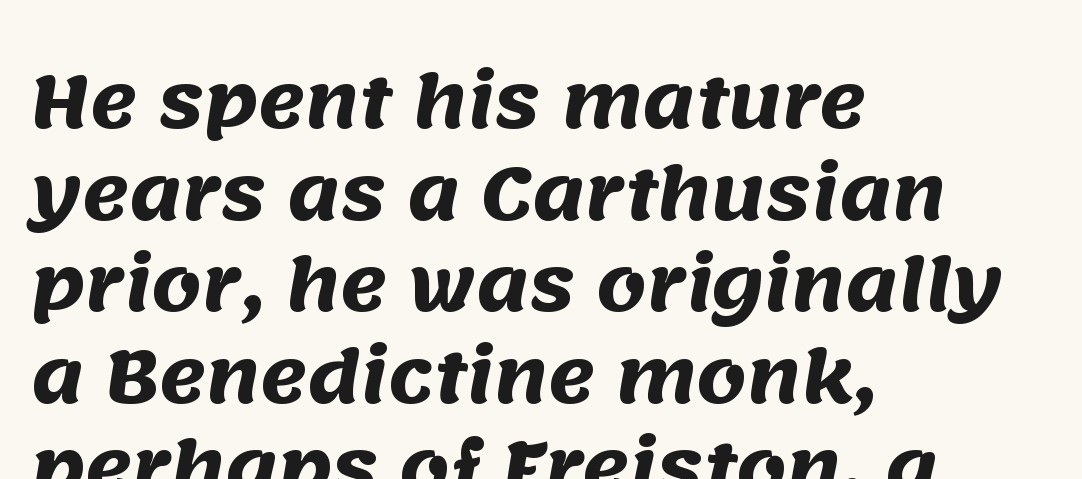
The line texture is even and compact thanks to regular tracking. Typographically, this falls in the sans-serif category. The space between consecutive lines is moderate. Teacher's note: observe the even left margin — that is flush-left alignment. Think of a printed novel: that variable character pitch is what you see here. Descenders are the only things crossing below the line.
